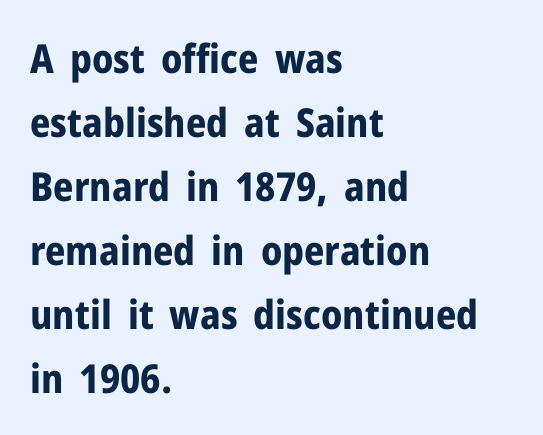
The image shows 40 px bold sans-serif type, upright; set left-aligned, normal line spacing (1.6x), normal letter spacing, not underlined; low stroke contrast and a medium x-height.
